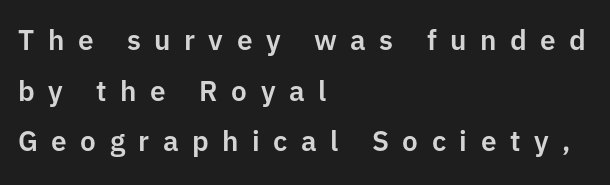
Does the copy run flush right? No — it runs flush left. Does the type have serifs? No, each stem ends abruptly. This is roman type, the default non-slanted kind. The space directly below the letters is spotless. Proportional: the letters do not fall into vertical columns. Short note: letters widely spaced.
